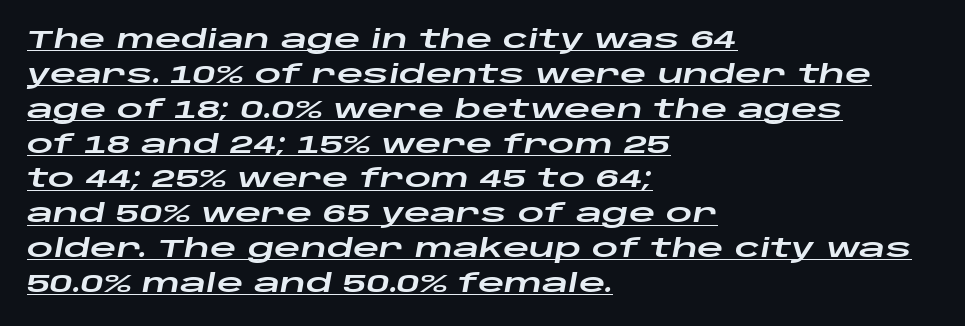
{"italic": "yes", "lean": "right", "slant_degrees": 10, "underline": "yes", "align": "left", "line_spacing": "normal", "line_spacing_ratio": 1.34, "letter_spacing": "normal", "letter_spacing_em": 0.0, "glyph_px": 26}
